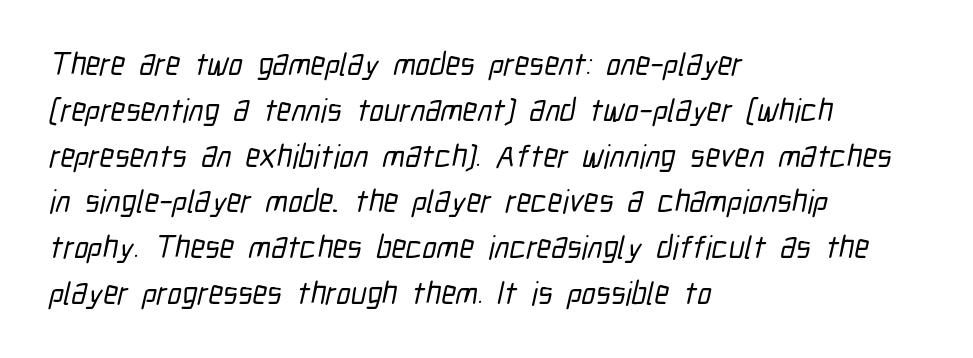
The image shows 32 px condensed sans-serif type; set left-aligned, normal line spacing (1.43x), normal letter spacing, not underlined; low stroke contrast and a medium x-height.
